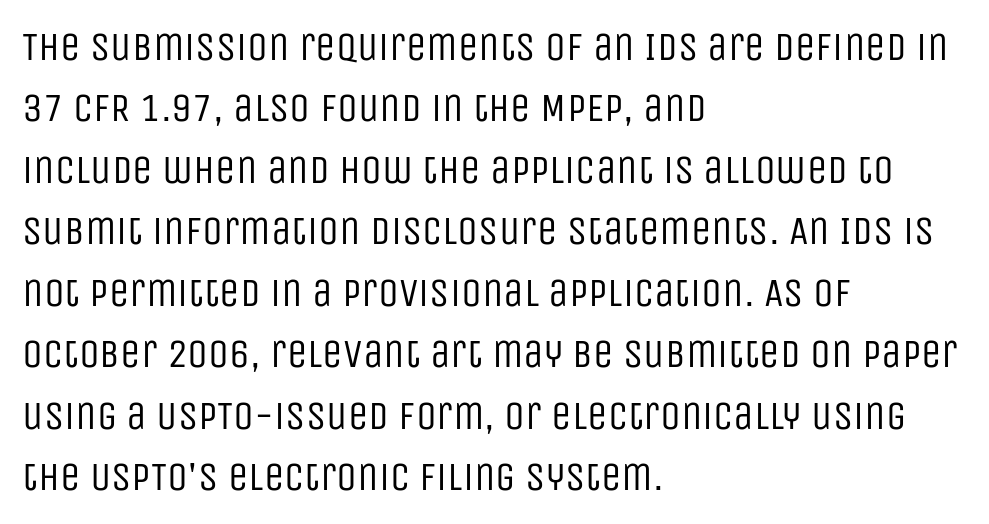
The passage shown is typed in a proportional face where columns would drift. All the whitespace from short lines collects on the right. The letterforms sit shoulder to shoulder at normal distance. Each letter's strokes conclude bluntly, with no projecting serifs. Unbolded letterforms with no extra heft.
